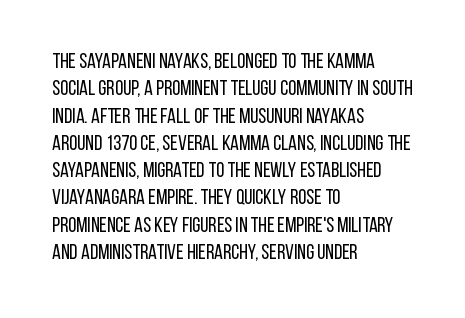
Reading down the block, your eye returns to a fixed left position each line. The weight tops out at a normal text grade. Interline gaps are of average width in this sample. The letters sit at their default tracking, neither squeezed nor spread.
